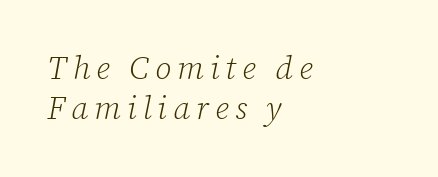
Q: Is the text bold? A: No.
Q: Is the text italic (slanted)? A: Yes, it leans right by about 12 degrees.
Q: Is the typeface a serif or a sans-serif typeface? A: Serif.
Q: Is the text underlined? A: No.
Q: How is the paragraph aligned? A: Left-aligned.
Q: Width (condensed, normal, or wide)? A: Normal.
Q: Stroke contrast? A: Low.
Q: x-height? A: Medium.
Q: Monospaced? A: No.
